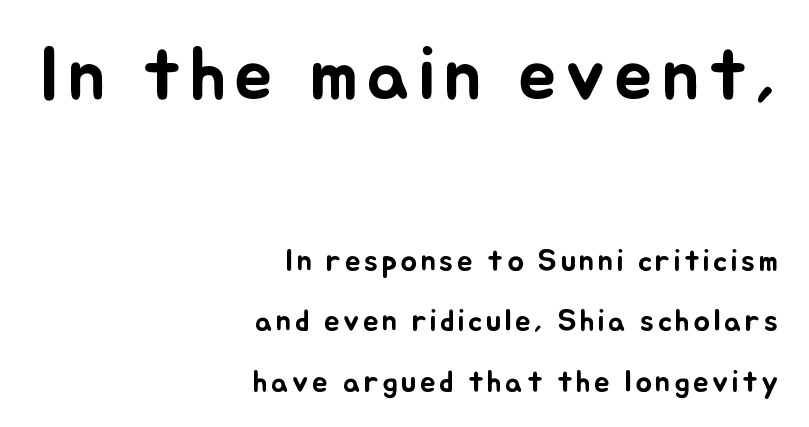
The image shows 77 px text type, upright; set right-aligned, loose line spacing (1.95x), not underlined; the first (top) block is 2.48x larger; low stroke contrast and a small x-height.
